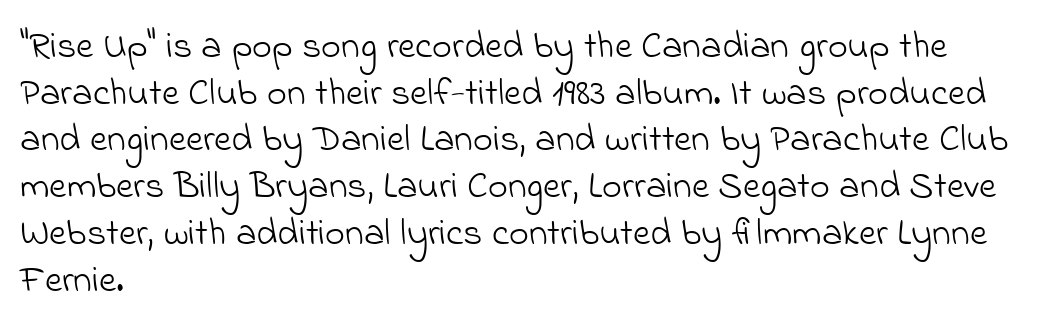
{"serif": "no", "bold": "no", "weight": "light", "width": "normal", "stroke_contrast": "low", "x_height": "small", "monospaced": "no", "underline": "no", "align": "left", "line_spacing_ratio": 1.23, "letter_spacing": "normal", "letter_spacing_em": 0.0, "glyph_px": 38}
